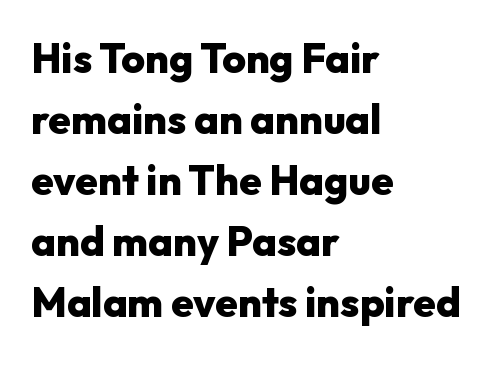
The image shows 41 px heavy sans-serif type, upright; set left-aligned, normal line spacing (1.49x), normal letter spacing, not underlined; low stroke contrast and a medium x-height.
